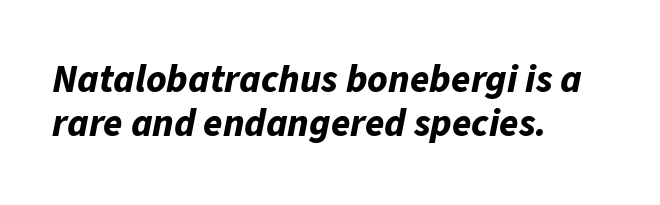
{"italic": "yes", "lean": "right", "slant_degrees": 11, "bold": "yes", "weight": "bold", "width": "normal", "stroke_contrast": "low", "x_height": "medium", "monospaced": "no", "underline": "no", "align": "left", "line_spacing": "tight", "line_spacing_ratio": 1.14, "letter_spacing": "normal", "letter_spacing_em": 0.0, "glyph_px": 39}
